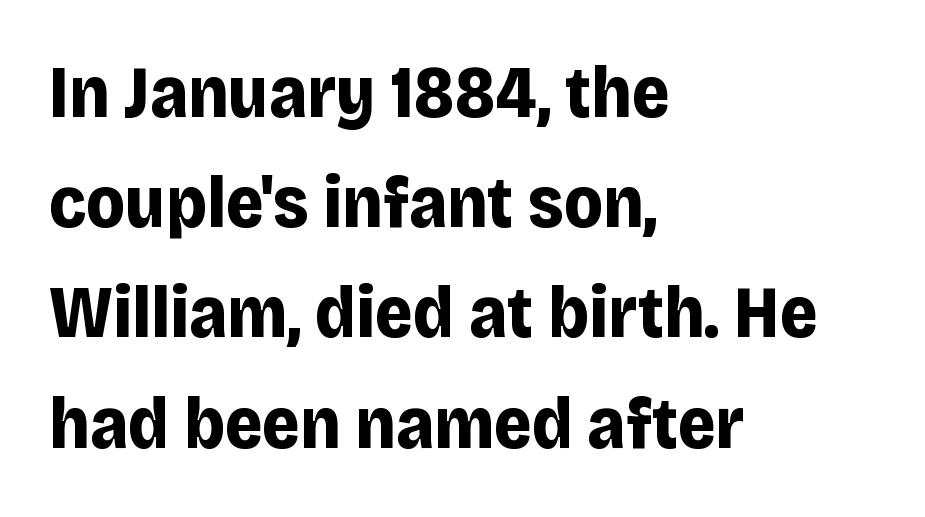
The image shows 73 px bold sans-serif type, upright; set left-aligned, normal line spacing (1.51x), normal letter spacing, not underlined; low stroke contrast and a large x-height.
